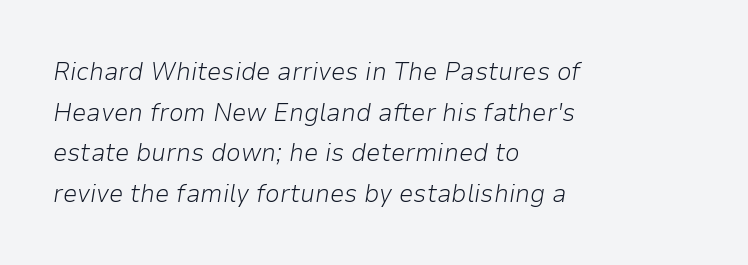
Tracking value appears to be zero — textbook default spacing. Does the copy run flush right? No — it runs flush left. Stems here are at most as thick as an everyday book face. Rendered with sloped, italic letterforms.
